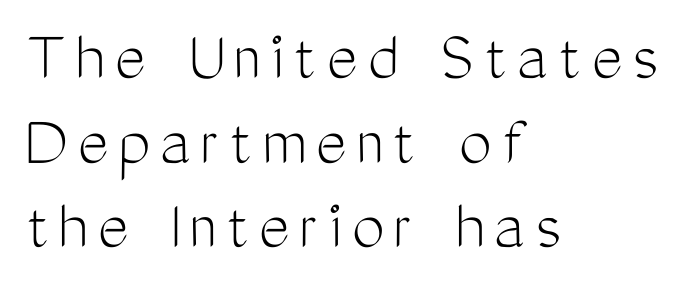
{"serif": "no", "italic": "no", "bold": "no", "weight": "light", "width": "condensed", "stroke_contrast": "medium", "x_height": "medium", "monospaced": "no", "underline": "no", "align": "left", "line_spacing_ratio": 1.16, "glyph_px": 73}
